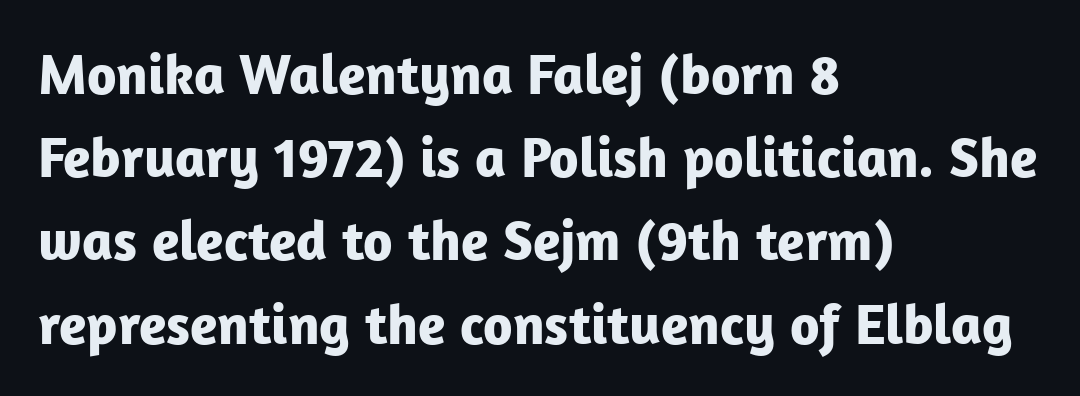
{"serif": "no", "italic": "no", "bold": "yes", "weight": "bold", "width": "normal", "stroke_contrast": "low", "x_height": "medium", "monospaced": "no", "underline": "no", "align": "left", "line_spacing": "normal", "line_spacing_ratio": 1.46, "letter_spacing": "normal", "letter_spacing_em": 0.0, "glyph_px": 57}
